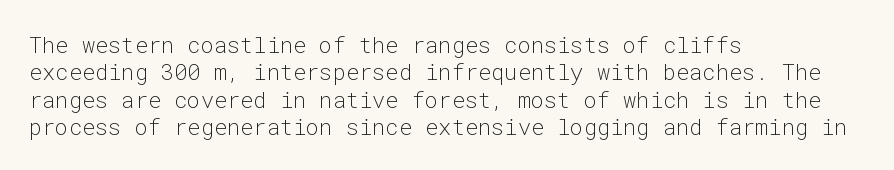
Q: Is the text bold? A: No.
Q: Is the text italic (slanted)? A: No, it is upright.
Q: Is the text underlined? A: No.
Q: How is the paragraph aligned? A: Left-aligned.
Q: Is the spacing between letters normal or unusually wide? A: Normal.
